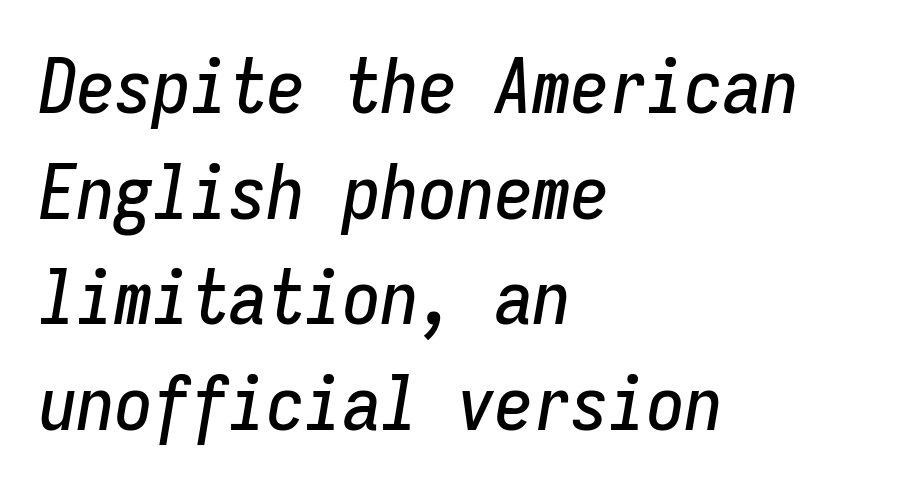
{"italic": "yes", "lean": "right", "slant_degrees": 9, "width": "condensed", "stroke_contrast": "low", "x_height": "medium", "monospaced": "yes", "underline": "no", "align": "left", "line_spacing": "normal", "line_spacing_ratio": 1.39, "letter_spacing": "normal", "letter_spacing_em": 0.0, "glyph_px": 76}
